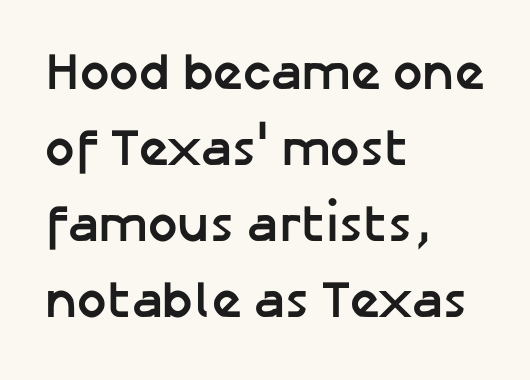
{"serif": "no", "italic": "no", "bold": "yes", "weight": "semibold", "width": "normal", "stroke_contrast": "low", "x_height": "medium", "monospaced": "no", "underline": "no", "align": "left", "line_spacing": "normal", "line_spacing_ratio": 1.46, "letter_spacing": "normal", "letter_spacing_em": 0.0, "glyph_px": 52}
